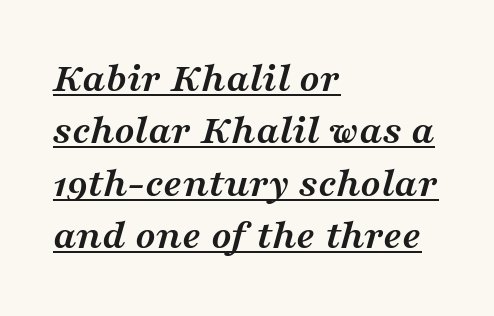
Think of a printed novel: that variable character pitch is what you see here. The leading is moderate, giving the passage an even texture. Line beginnings align vertically; line endings do not. Italic: yes, the glyphs are oblique.
